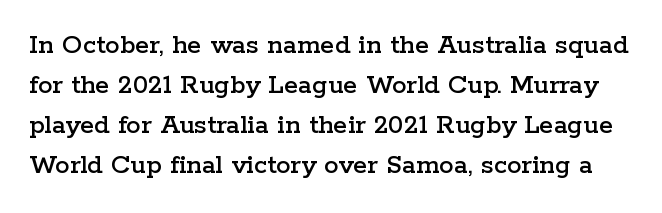
Clear beneath every line of the passage. The letters sit at their default tracking, neither squeezed nor spread. The letters stand upright; this is a roman face. A normal amount of white space separates one row of letters from the next. The designer went with a serif here, giving each stem small feet.
